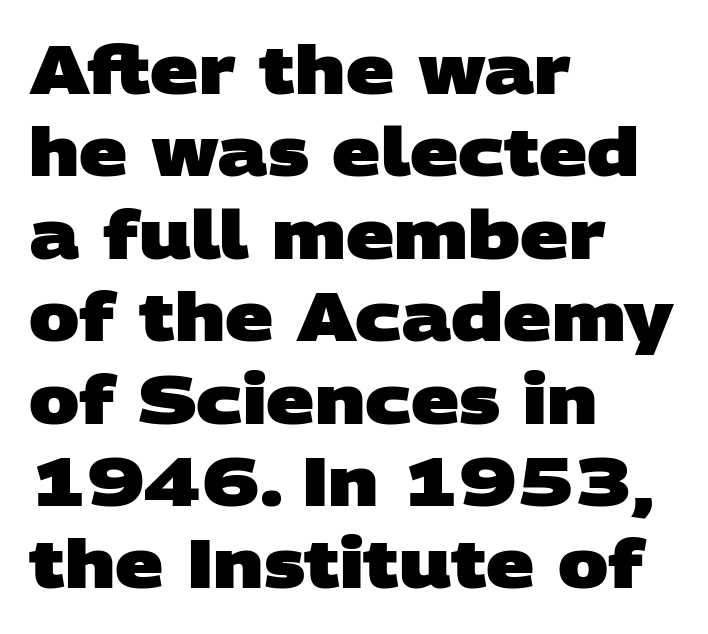
{"serif": "no", "bold": "yes", "weight": "heavy", "width": "wide", "stroke_contrast": "low", "x_height": "large", "monospaced": "no", "underline": "no", "align": "left", "line_spacing_ratio": 1.23, "letter_spacing": "normal", "letter_spacing_em": 0.0, "glyph_px": 67}
